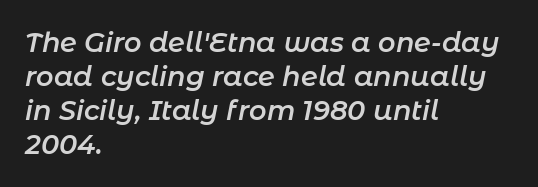
The image shows 27 px text type, italic (leaning right); set left-aligned, normal line spacing (1.26x), normal letter spacing, not underlined.
